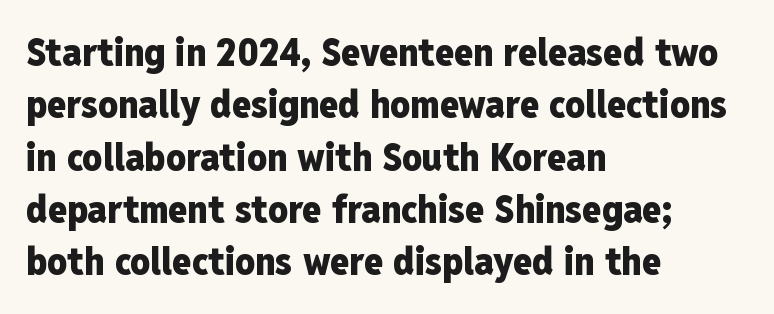
The letters are bold, with thick, heavy strokes. Do the characters align in a grid? No, the font is proportional. Stroke terminals: plain, sans-serif. Every character sits straight up, as roman type does. Whoever set this chose a conventional vertical rhythm.
